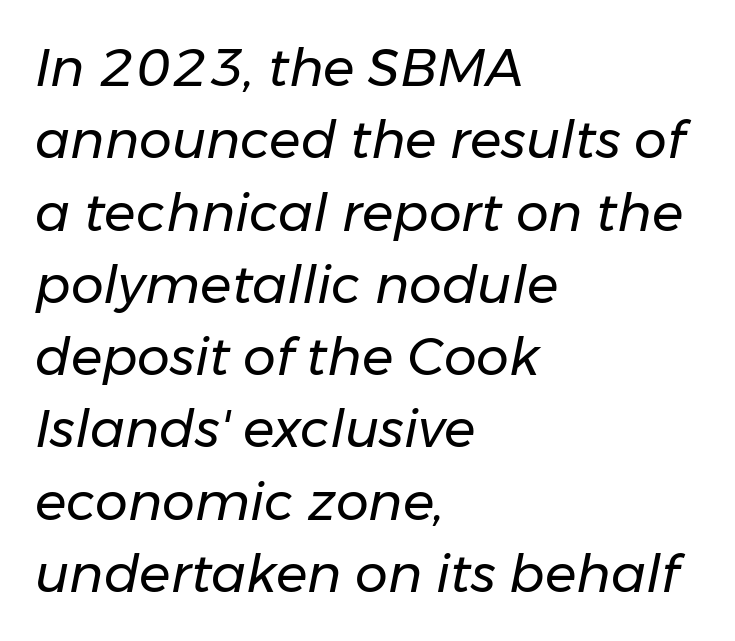
Q: Is the text bold? A: No.
Q: Is the text italic (slanted)? A: Yes, it leans right by about 11 degrees.
Q: Is the text underlined? A: No.
Q: How is the paragraph aligned? A: Left-aligned.
Q: Is the spacing between letters normal or unusually wide? A: Normal.
Q: Is the spacing between lines tight, normal or loose? A: Normal.
Q: Width (condensed, normal, or wide)? A: Normal.
Q: Stroke contrast? A: Low.
Q: x-height? A: Medium.
Q: Monospaced? A: No.
